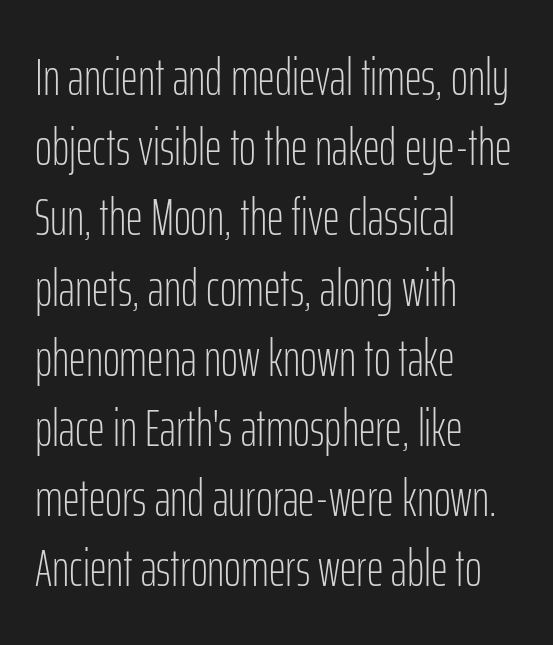
{"serif": "no", "italic": "no", "bold": "no", "weight": "light", "width": "condensed", "stroke_contrast": "low", "x_height": "medium", "monospaced": "no", "underline": "no", "align": "left", "line_spacing": "normal", "line_spacing_ratio": 1.35, "letter_spacing": "normal", "letter_spacing_em": 0.0, "glyph_px": 52}
